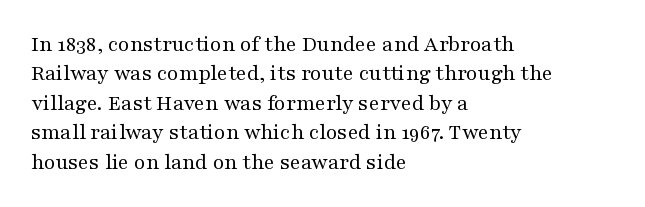
{"italic": "no", "bold": "no", "underline": "no", "align": "left", "line_spacing": "normal", "line_spacing_ratio": 1.34, "letter_spacing": "normal", "letter_spacing_em": 0.0, "glyph_px": 22}
